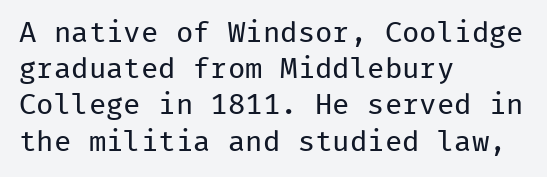
The image shows 29 px regular-weight sans-serif type, upright, monospaced; set left-aligned, normal line spacing (1.25x), normal letter spacing, not underlined; low stroke contrast and a medium x-height.
